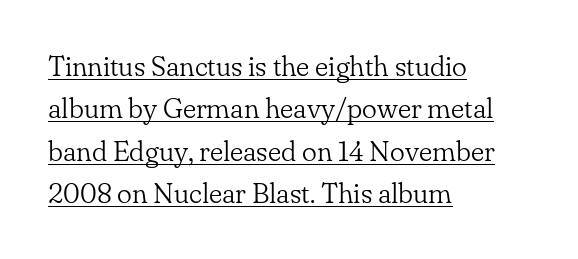
{"serif": "yes", "italic": "no", "bold": "no", "weight": "light", "width": "normal", "stroke_contrast": "low", "x_height": "small", "monospaced": "no", "underline": "yes", "align": "left", "line_spacing": "normal", "line_spacing_ratio": 1.51, "letter_spacing": "normal", "letter_spacing_em": 0.0, "glyph_px": 28}
